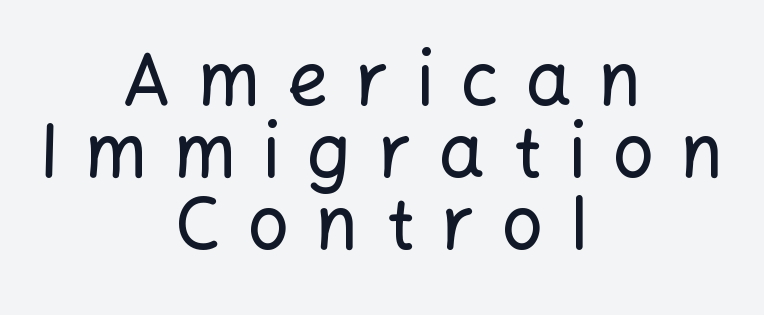
The image shows 72 px sans-serif type, upright; set centered, tight line spacing (1.0x), unusually wide letter spacing (+0.38 em), not underlined; low stroke contrast and a medium x-height.
